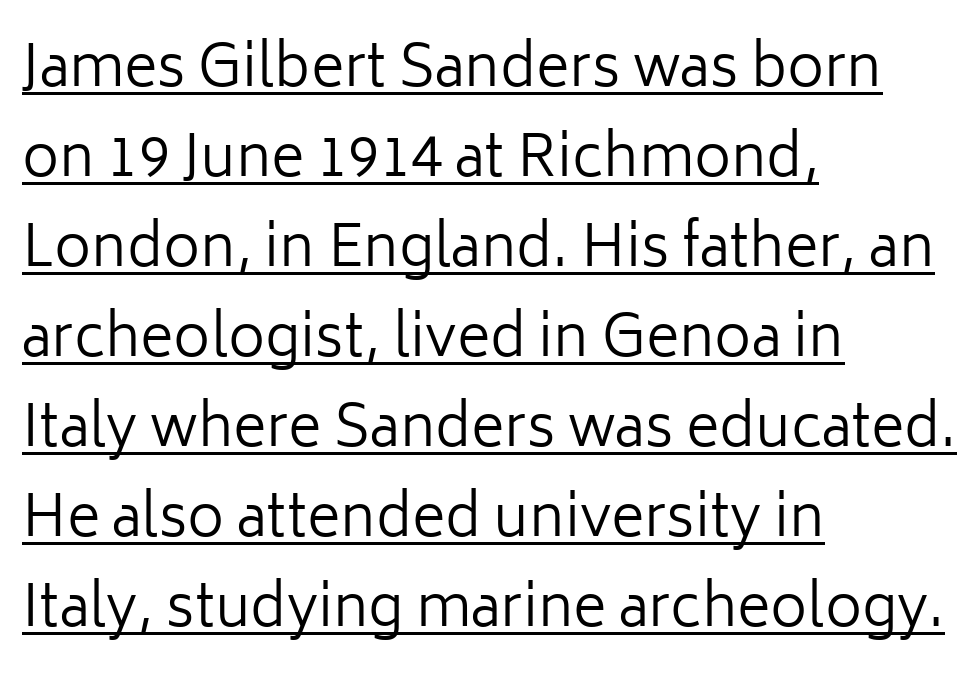
The image shows 57 px regular-weight sans-serif type, upright; set left-aligned, normal line spacing (1.58x), normal letter spacing, underlined; low stroke contrast and a medium x-height.
